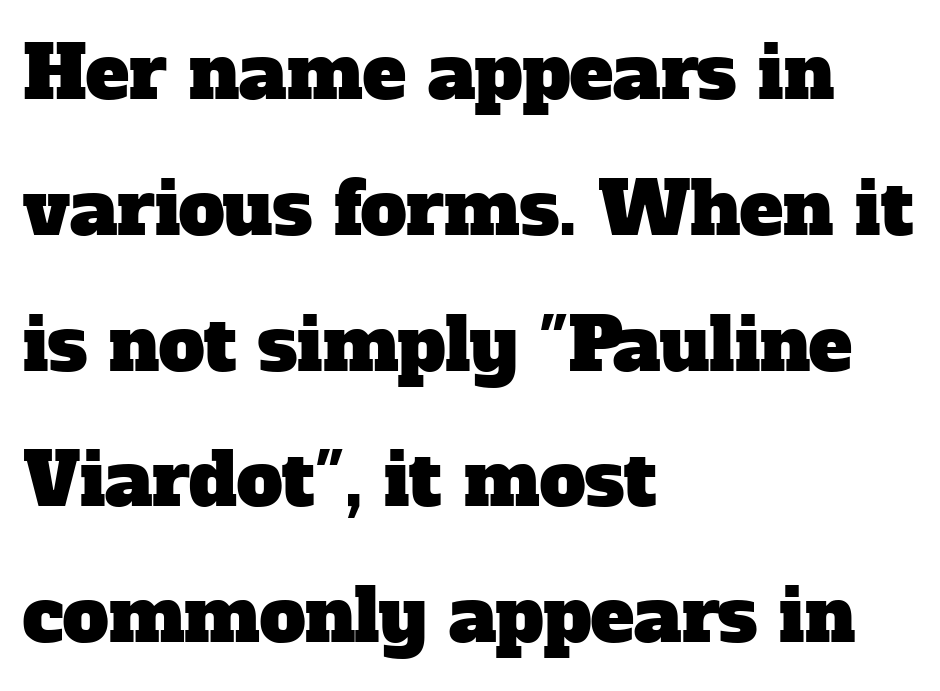
Q: Is the typeface a serif or a sans-serif typeface? A: Serif.
Q: Is the text underlined? A: No.
Q: How is the paragraph aligned? A: Left-aligned.
Q: Is the spacing between letters normal or unusually wide? A: Normal.
Q: Width (condensed, normal, or wide)? A: Normal.
Q: Stroke contrast? A: Low.
Q: x-height? A: Medium.
Q: Monospaced? A: No.
